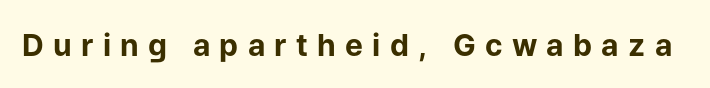
{"serif": "no", "italic": "no", "bold": "yes", "weight": "bold", "width": "normal", "stroke_contrast": "low", "x_height": "medium", "monospaced": "no", "underline": "no", "letter_spacing": "wide", "letter_spacing_em": 0.31, "glyph_px": 30}
